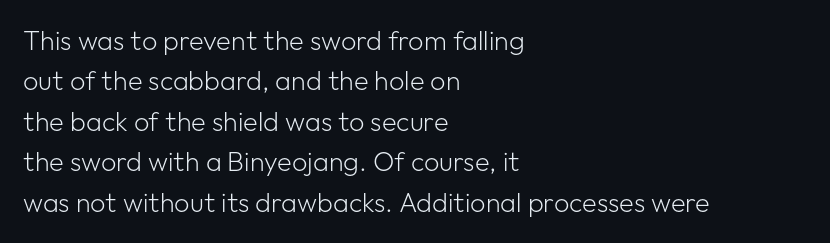
Q: Is the text bold? A: No.
Q: Is the text italic (slanted)? A: No, it is upright.
Q: Is the text underlined? A: No.
Q: How is the paragraph aligned? A: Left-aligned.
Q: Is the spacing between letters normal or unusually wide? A: Normal.
Q: Is the spacing between lines tight, normal or loose? A: Normal.
